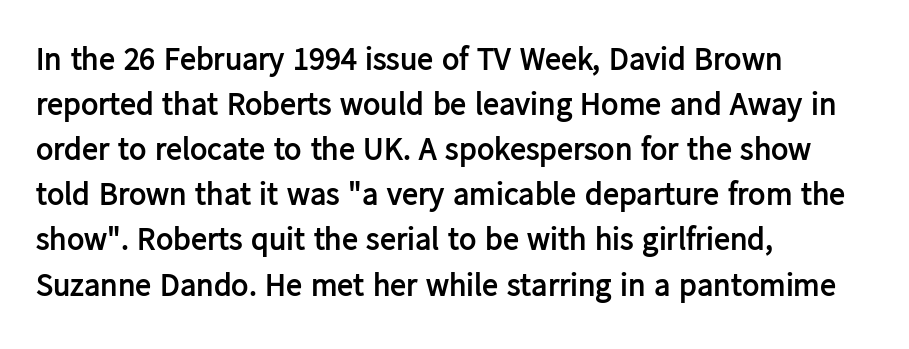
Here the designer chose a conventional face with non-uniform glyph widths. Is there much room between lines? A standard amount, neither cramped nor airy. The font is running at its bold setting. You can tell it's not italic because the verticals are truly vertical.
